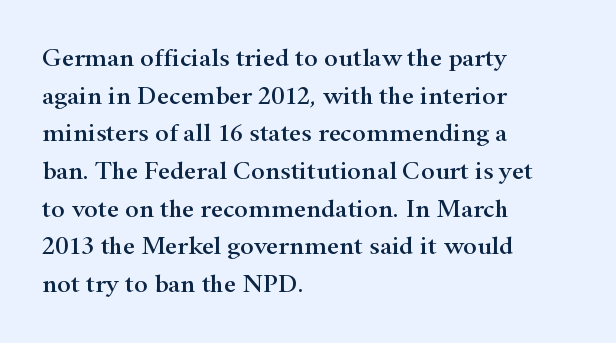
The image shows 26 px text type, upright; set left-aligned, normal line spacing (1.45x), normal letter spacing, not underlined.
